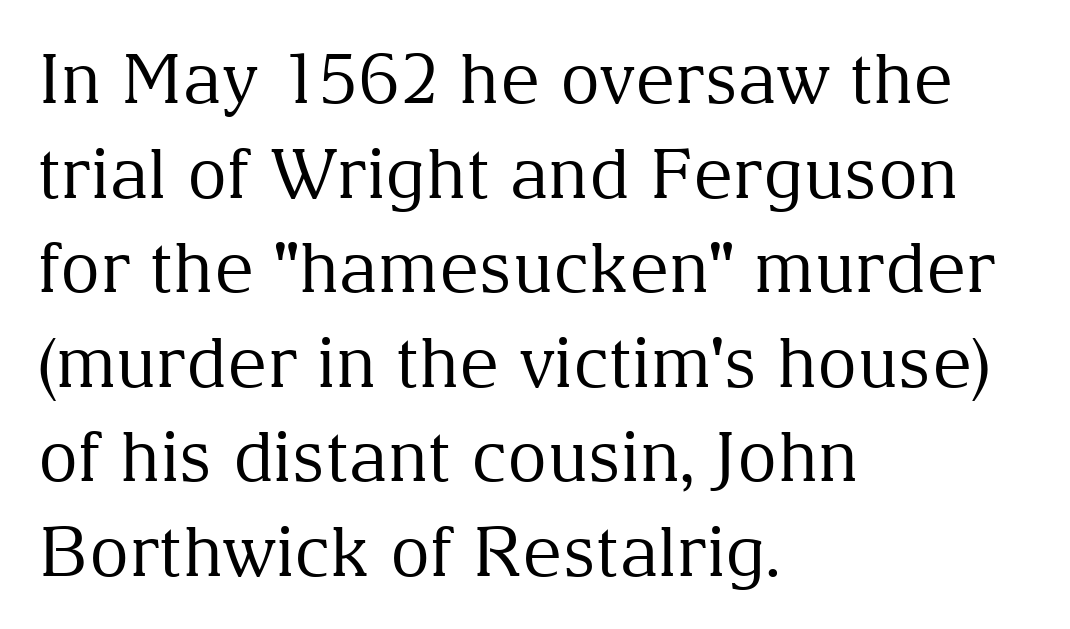
The image shows 69 px regular-weight serif type, upright; set left-aligned, normal line spacing (1.37x), normal letter spacing, not underlined; medium stroke contrast and a medium x-height.
